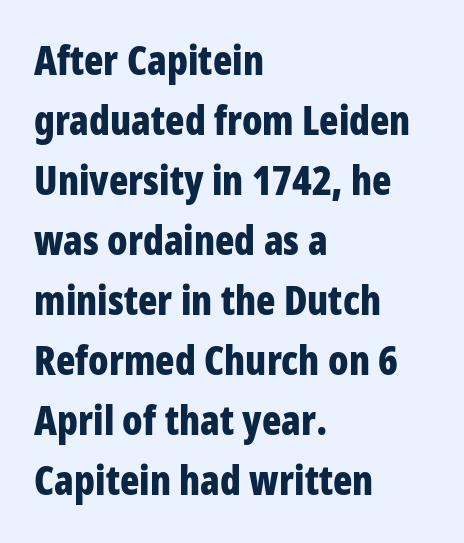
{"serif": "no", "italic": "no", "bold": "yes", "weight": "bold", "width": "condensed", "stroke_contrast": "low", "x_height": "large", "monospaced": "no", "underline": "no", "align": "left", "line_spacing": "normal", "line_spacing_ratio": 1.5, "letter_spacing": "normal", "letter_spacing_em": 0.0, "glyph_px": 40}
